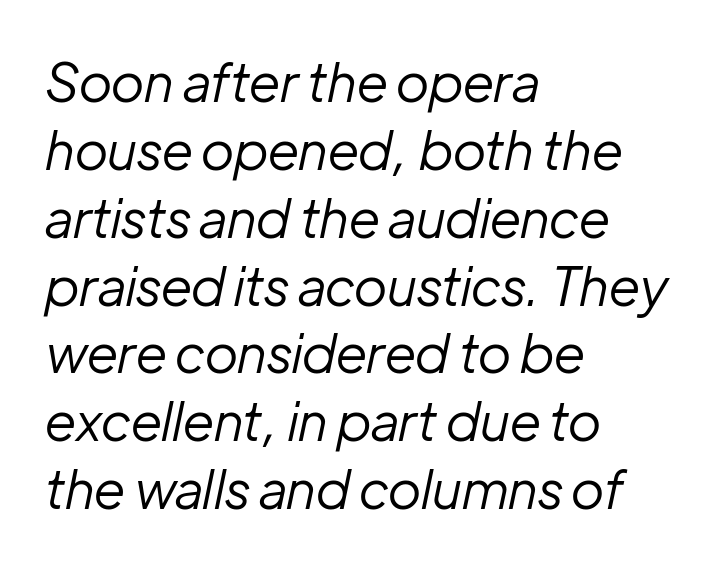
The image shows 53 px regular-weight type, italic (leaning right); set left-aligned, normal line spacing (1.28x), normal letter spacing, not underlined; low stroke contrast and a medium x-height.
